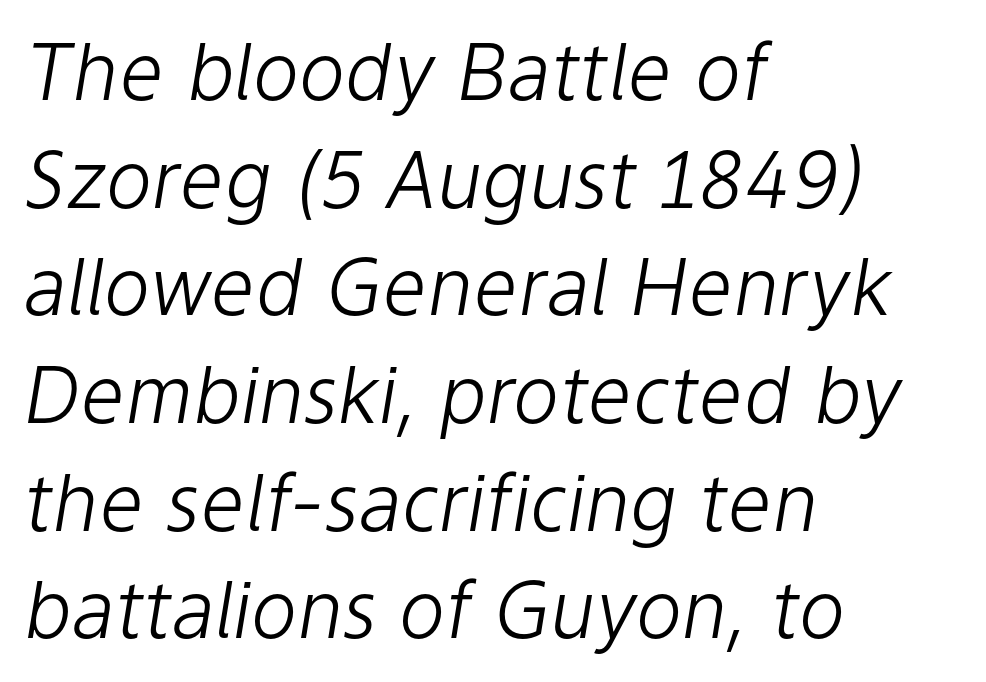
{"italic": "yes", "lean": "right", "slant_degrees": 9, "bold": "no", "weight": "light", "width": "normal", "stroke_contrast": "low", "x_height": "medium", "monospaced": "no", "underline": "no", "align": "left", "line_spacing": "normal", "line_spacing_ratio": 1.38, "letter_spacing": "normal", "letter_spacing_em": 0.0, "glyph_px": 78}
